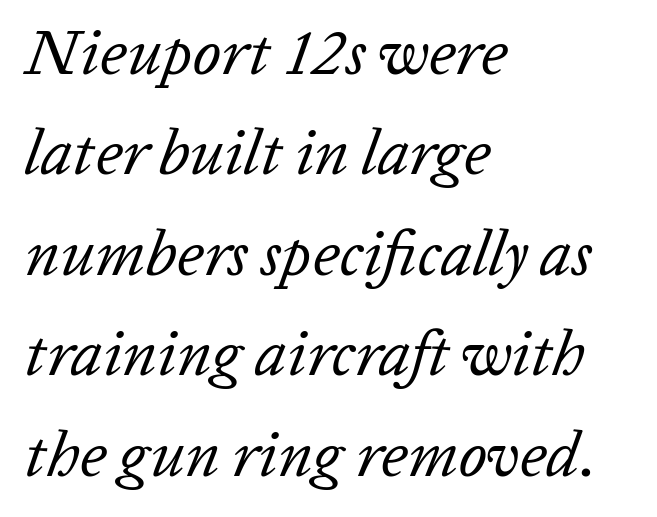
Q: Is the text bold? A: No.
Q: Is the text italic (slanted)? A: Yes, it leans right by about 20 degrees.
Q: Is the text underlined? A: No.
Q: How is the paragraph aligned? A: Left-aligned.
Q: Is the spacing between letters normal or unusually wide? A: Normal.
Q: Is the spacing between lines tight, normal or loose? A: Normal.
Q: Width (condensed, normal, or wide)? A: Normal.
Q: Stroke contrast? A: Low.
Q: x-height? A: Medium.
Q: Monospaced? A: No.
